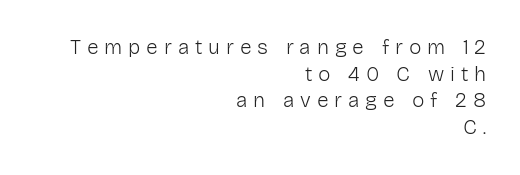
The space between consecutive lines is moderate. The font sits on the lighter half of the weight spectrum, regular included. Each line ends at the same right margin while the left side varies. Ascenders rise straight up at ninety degrees. The glyphs are unaccompanied by any horizontal stroke below them.
